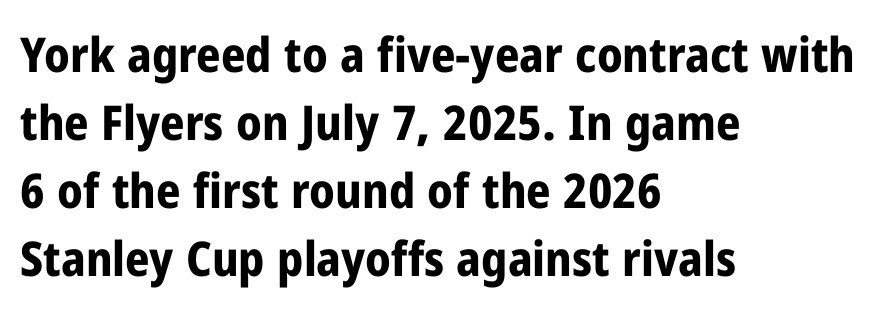
{"serif": "no", "italic": "no", "bold": "yes", "weight": "bold", "width": "condensed", "stroke_contrast": "low", "x_height": "medium", "monospaced": "no", "underline": "no", "align": "left", "line_spacing": "normal", "line_spacing_ratio": 1.42, "letter_spacing": "normal", "letter_spacing_em": 0.0, "glyph_px": 48}
